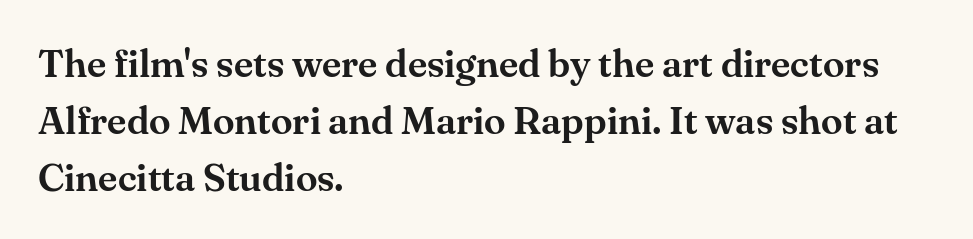
The zone under the glyphs is completely vacant. Inter-character spacing is left at the font's built-in metrics. Alignment: flush left. Character widths vary here, with narrow letters taking less room than wide ones.
